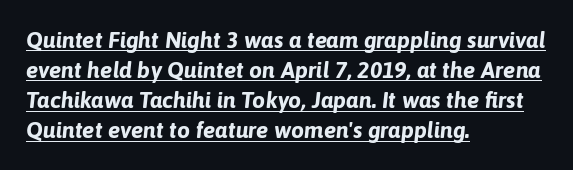
The image shows 23 px bold type, italic (leaning right); set left-aligned, normal line spacing (1.31x), normal letter spacing, underlined.
